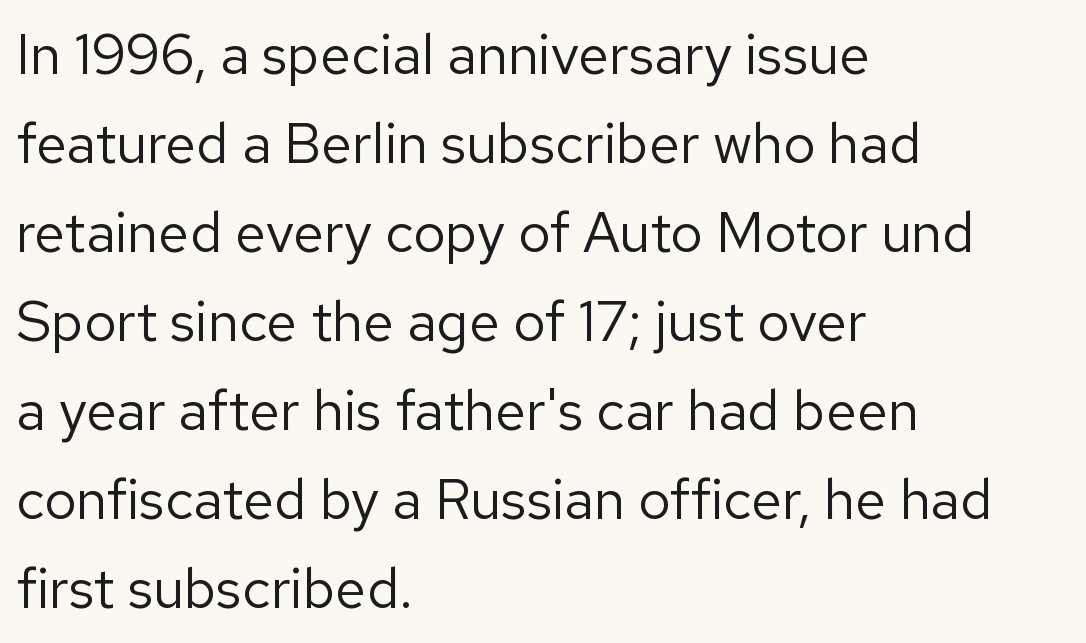
Q: Is the text bold? A: No.
Q: Is the text italic (slanted)? A: No, it is upright.
Q: Is the typeface a serif or a sans-serif typeface? A: Sans-serif.
Q: Is the text underlined? A: No.
Q: How is the paragraph aligned? A: Left-aligned.
Q: Is the spacing between letters normal or unusually wide? A: Normal.
Q: Is the spacing between lines tight, normal or loose? A: Normal.
Q: Width (condensed, normal, or wide)? A: Normal.
Q: Stroke contrast? A: Low.
Q: x-height? A: Medium.
Q: Monospaced? A: No.
